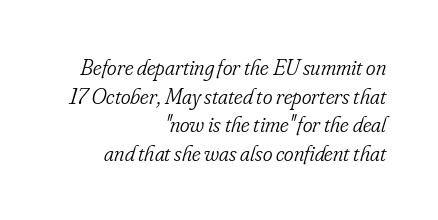
The image shows 23 px text type, italic (leaning right); set right-aligned, normal line spacing (1.25x), normal letter spacing, not underlined.
